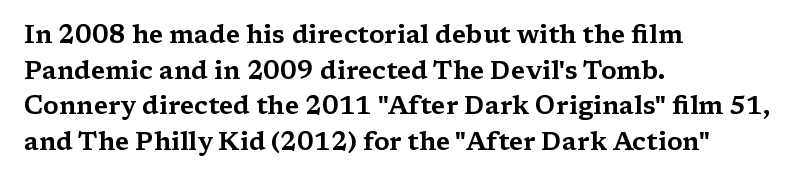
{"italic": "no", "underline": "no", "align": "left", "line_spacing": "normal", "line_spacing_ratio": 1.43, "letter_spacing": "normal", "letter_spacing_em": 0.0, "glyph_px": 25}
